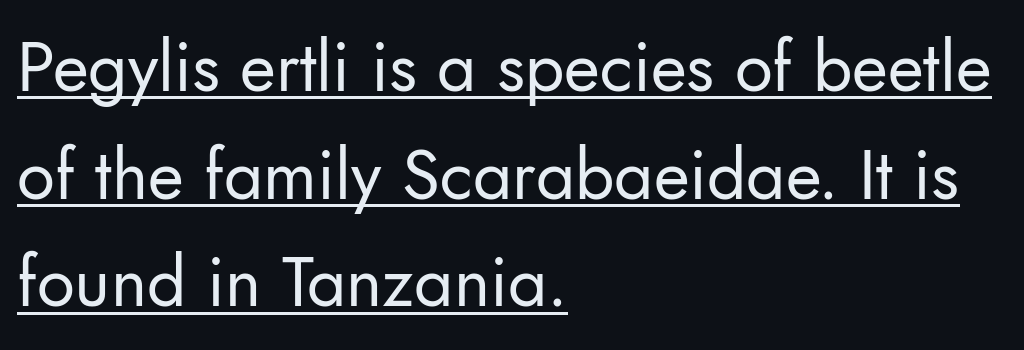
Q: Is the text bold? A: No.
Q: Is the text italic (slanted)? A: No, it is upright.
Q: Is the typeface a serif or a sans-serif typeface? A: Sans-serif.
Q: Is the text underlined? A: Yes.
Q: How is the paragraph aligned? A: Left-aligned.
Q: Is the spacing between letters normal or unusually wide? A: Normal.
Q: Is the spacing between lines tight, normal or loose? A: Normal.
Q: Width (condensed, normal, or wide)? A: Normal.
Q: Stroke contrast? A: Low.
Q: x-height? A: Small.
Q: Monospaced? A: No.
